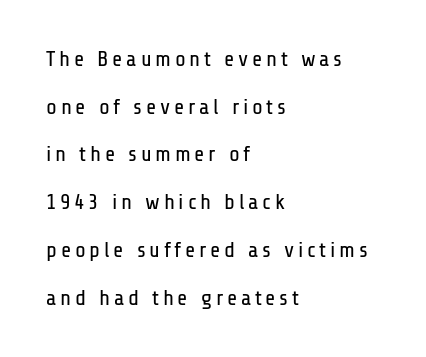
{"italic": "no", "bold": "no", "underline": "no", "align": "left", "line_spacing": "loose", "line_spacing_ratio": 2.17, "glyph_px": 22}
